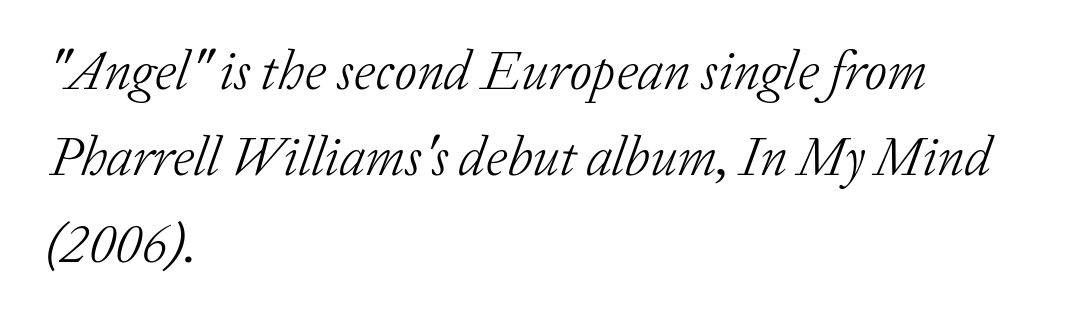
The image shows 55 px light serif type, italic (leaning right); set left-aligned, normal line spacing (1.57x), normal letter spacing, not underlined; low stroke contrast and a medium x-height.
